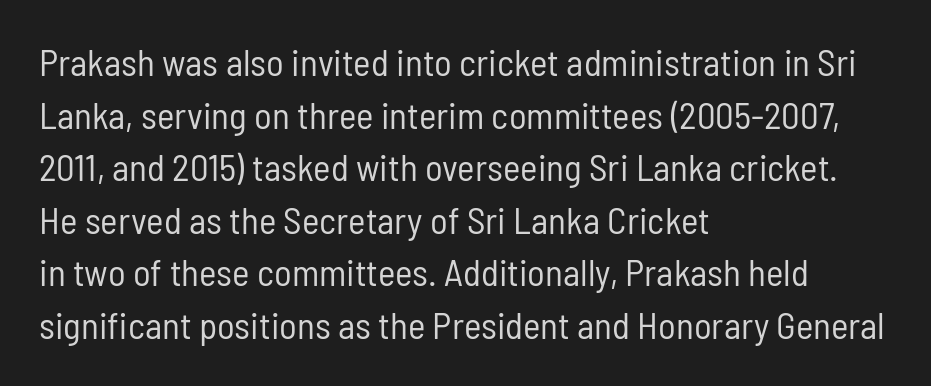
Proportional: the letters do not fall into vertical columns. Rows of type keep a routine distance in the vertical direction. Only glyphs here, with clear space below each row. If you drew a line through each stem, it would be perfectly vertical.
